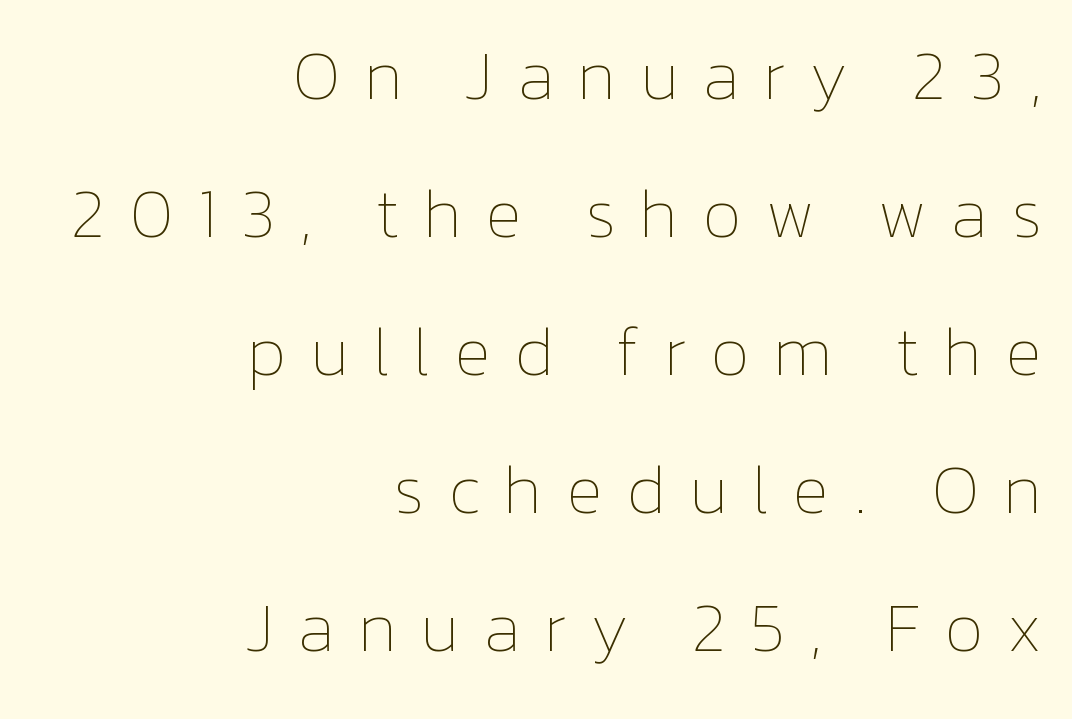
Spacing verdict: proportional, widths tailored to each character. Letter spacing: wide. Teacher's note: observe the even right margin — that is flush-right alignment. Regarding leading, the lines here are spaced well apart. The weight would be labelled regular, book, light, or lighter still.
